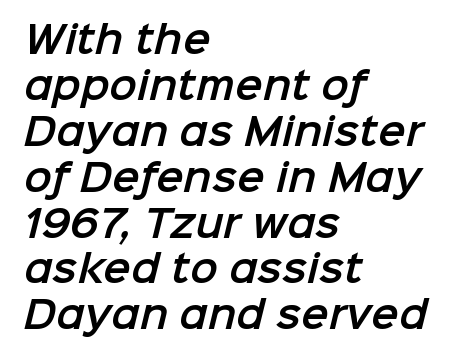
Visually the block forms a straight wall on the left and a jagged coastline on the right. Compared with typical body copy, the letter spacing here is the same. A typesetter would label this face a sans. The space beneath each line is pristine and unruled. The rendering uses natural spacing where letterforms have individual widths.
